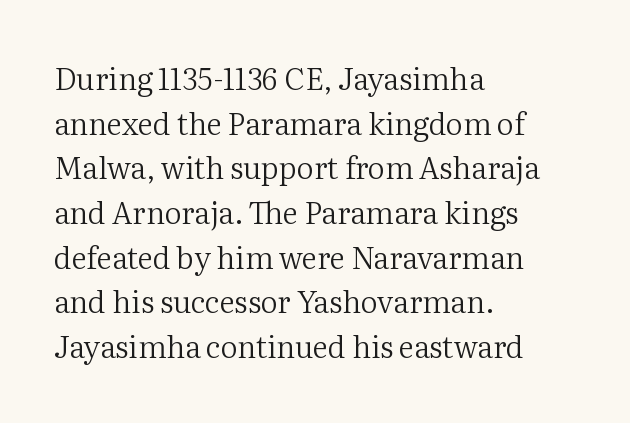
The image shows 30 px regular-weight serif type, upright; set left-aligned, normal line spacing (1.49x), normal letter spacing, not underlined; medium stroke contrast and a medium x-height.
